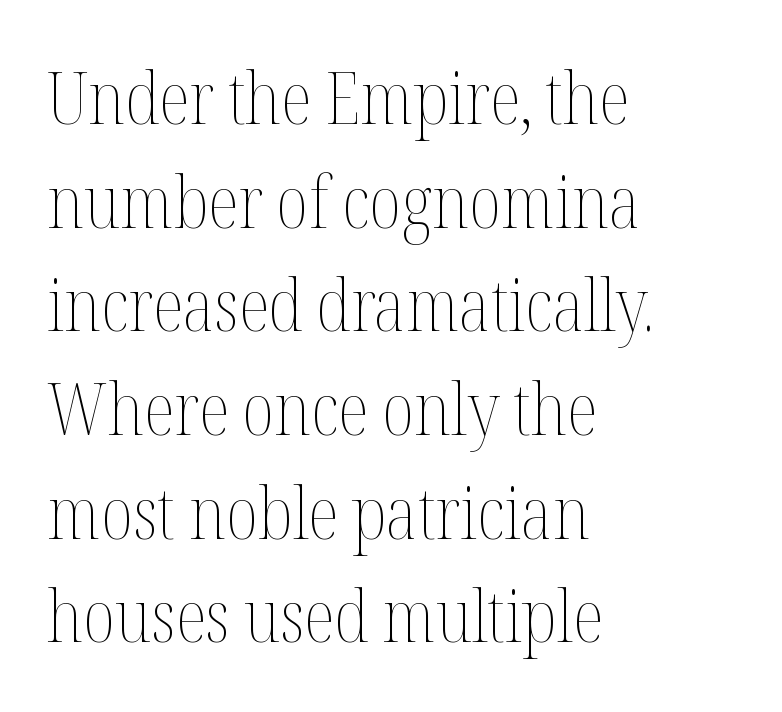
Q: Is the text bold? A: No.
Q: Is the text italic (slanted)? A: No, it is upright.
Q: Is the text underlined? A: No.
Q: How is the paragraph aligned? A: Left-aligned.
Q: Is the spacing between letters normal or unusually wide? A: Normal.
Q: Is the spacing between lines tight, normal or loose? A: Normal.
Q: Width (condensed, normal, or wide)? A: Condensed.
Q: Stroke contrast? A: Medium.
Q: x-height? A: Medium.
Q: Monospaced? A: No.
